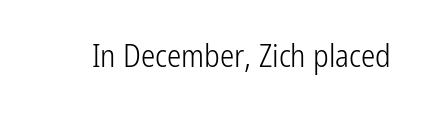
Descender tails drop into unmarked territory. Font category for this specimen: sans-serif. If you drew a line through each stem, it would be perfectly vertical. Nothing unusual about the tracking: characters are spaced as the font intends.
